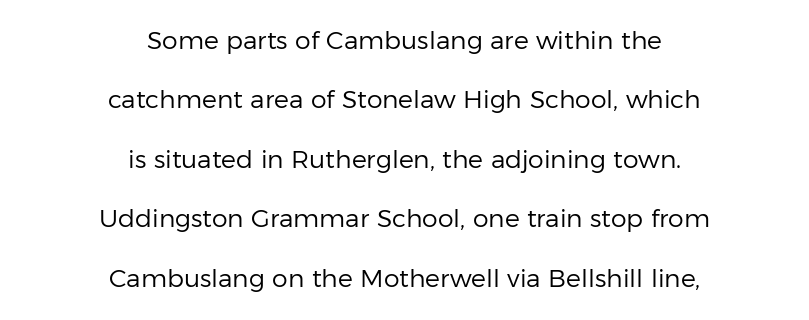
The rendering positions every line midway between the sides. Quick note: underline off. Honestly, the letter spacing is just normal — you wouldn't notice it. Each new line begins a long way beneath the previous one.
